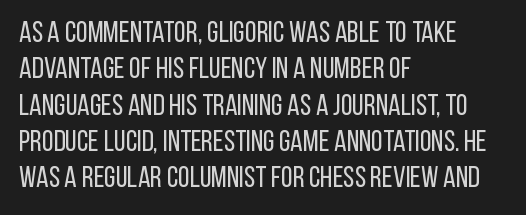
Does the type have serifs? No, each stem ends abruptly. Do the letters lean? They stand straight. All the whitespace from short lines collects on the right. Decoration check: the copy has no underline. Tracking here is standard; glyphs follow each other at the usual distance.
